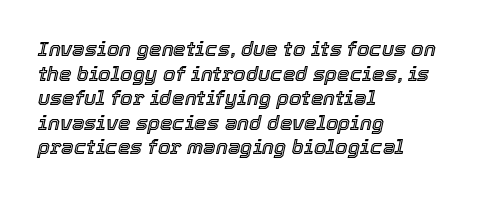
{"italic": "yes", "lean": "right", "slant_degrees": 12, "underline": "no", "align": "left", "line_spacing_ratio": 1.23, "letter_spacing": "normal", "letter_spacing_em": 0.0, "glyph_px": 20}
